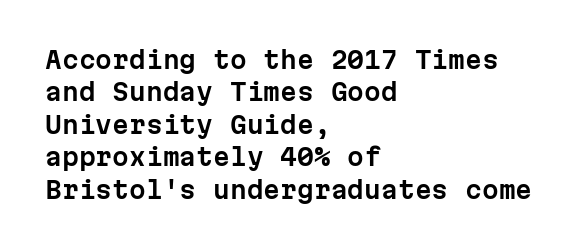
The image shows 24 px text type, upright; set left-aligned, normal line spacing (1.35x), normal letter spacing, not underlined.
